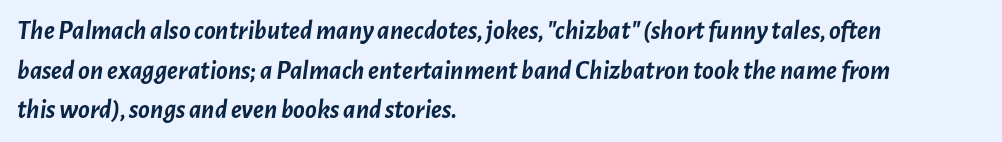
The image shows 27 px bold type, italic (leaning right); set left-aligned, normal line spacing (1.47x), normal letter spacing, not underlined.
